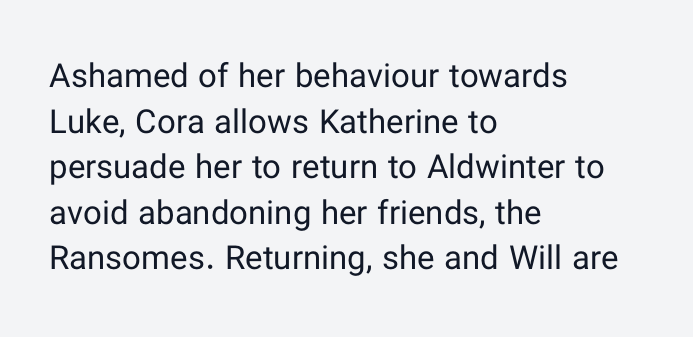
Q: Is the text bold? A: No.
Q: Is the text italic (slanted)? A: No, it is upright.
Q: Is the typeface a serif or a sans-serif typeface? A: Sans-serif.
Q: Is the text underlined? A: No.
Q: How is the paragraph aligned? A: Left-aligned.
Q: Is the spacing between letters normal or unusually wide? A: Normal.
Q: Is the spacing between lines tight, normal or loose? A: Normal.
Q: Width (condensed, normal, or wide)? A: Normal.
Q: Stroke contrast? A: Low.
Q: x-height? A: Medium.
Q: Monospaced? A: No.
